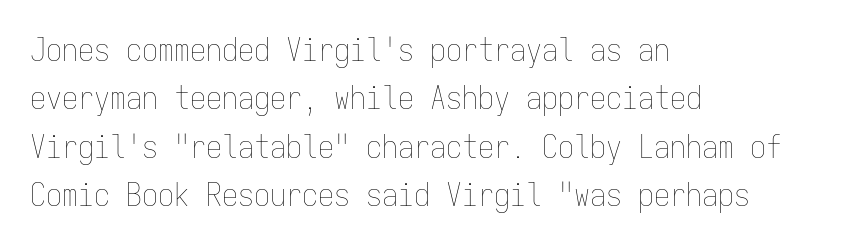
Q: Is the text bold? A: No.
Q: Is the text italic (slanted)? A: No, it is upright.
Q: Is the text underlined? A: No.
Q: How is the paragraph aligned? A: Left-aligned.
Q: Is the spacing between letters normal or unusually wide? A: Normal.
Q: Is the spacing between lines tight, normal or loose? A: Normal.
Q: Width (condensed, normal, or wide)? A: Condensed.
Q: Stroke contrast? A: Low.
Q: x-height? A: Medium.
Q: Monospaced? A: Yes.
